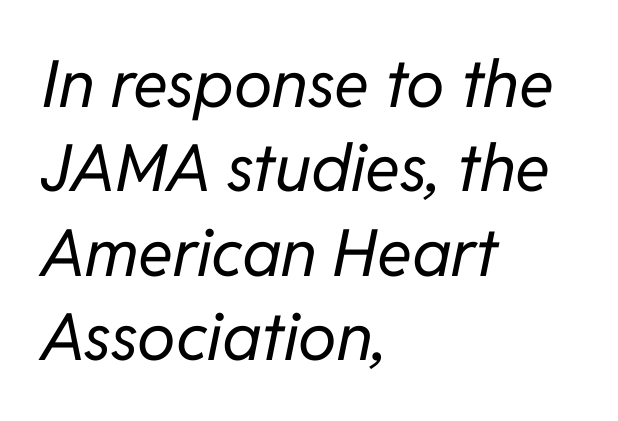
{"italic": "yes", "lean": "right", "slant_degrees": 11, "bold": "no", "weight": "regular", "width": "normal", "stroke_contrast": "low", "x_height": "medium", "monospaced": "no", "underline": "no", "align": "left", "line_spacing": "normal", "line_spacing_ratio": 1.3, "letter_spacing": "normal", "letter_spacing_em": 0.0, "glyph_px": 65}
